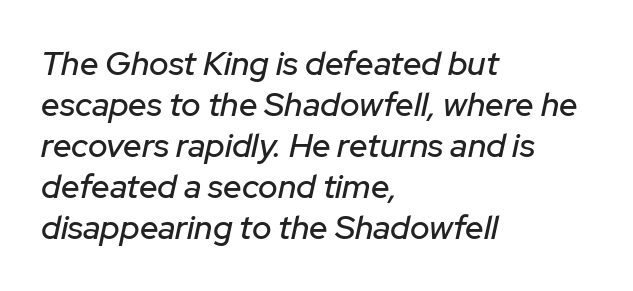
{"italic": "yes", "lean": "right", "slant_degrees": 12, "width": "normal", "stroke_contrast": "low", "x_height": "medium", "monospaced": "no", "underline": "no", "align": "left", "line_spacing_ratio": 1.24, "letter_spacing": "normal", "letter_spacing_em": 0.0, "glyph_px": 33}
